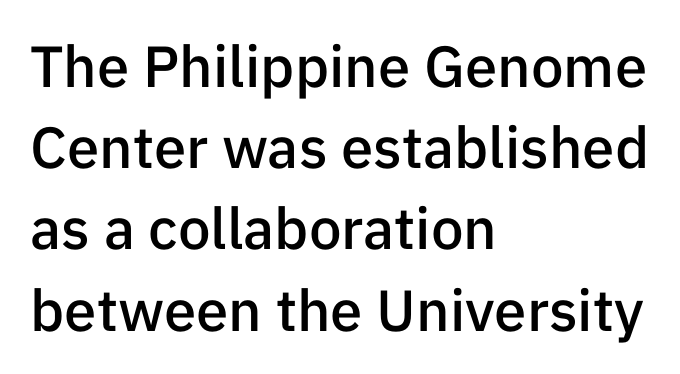
Reading down the column, the eye jumps a familiar distance to each next line. The lines are quadded left. Ordinary non-slanted type is in use. Is this a fixed-width face? No — the glyphs have proportional, varying widths. Its strokes are somewhat broadened, the hallmark of semibold type. The passage shown has conventional tracking throughout.
